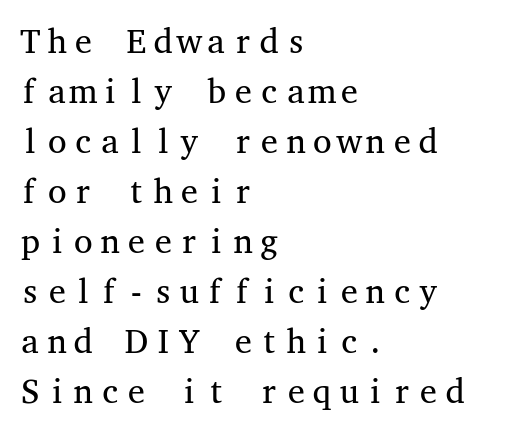
The font's upright variant was chosen for this text. These lines stack with their left ends in a neat column. This sample has the even, mechanical cadence of fixed-width lettering. Here the glyphs are tracked normally, forming tight word shapes. Check where the strokes stop: tiny serifs finish them off. Compared with typical paragraphs, the rows here are spaced about the same.
